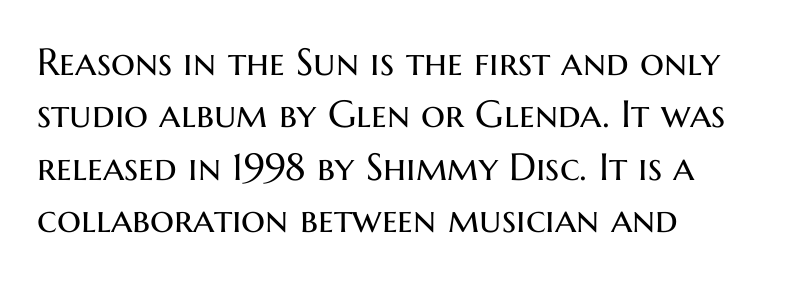
The image shows 38 px regular-weight sans-serif type, upright; set left-aligned, normal line spacing (1.38x), normal letter spacing, not underlined; medium stroke contrast and a medium x-height.
